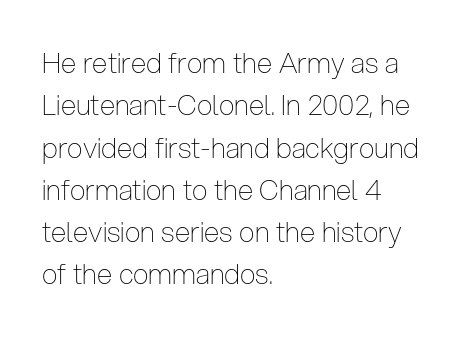
The image shows 28 px thin, condensed sans-serif type, upright; set left-aligned, normal line spacing (1.51x), normal letter spacing, not underlined; low stroke contrast and a medium x-height.
